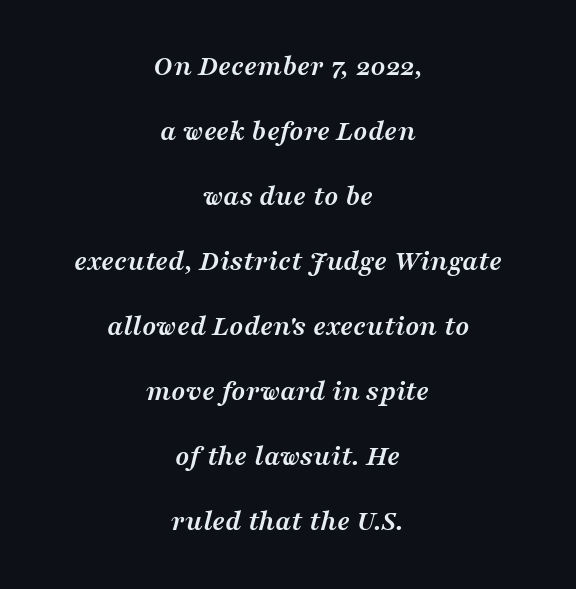
{"serif": "yes", "italic": "yes", "lean": "right", "slant_degrees": 16, "bold": "yes", "weight": "semibold", "width": "wide", "stroke_contrast": "medium", "x_height": "medium", "monospaced": "no", "underline": "no", "align": "center", "line_spacing": "loose", "line_spacing_ratio": 2.24, "letter_spacing": "normal", "letter_spacing_em": 0.0, "glyph_px": 29}
